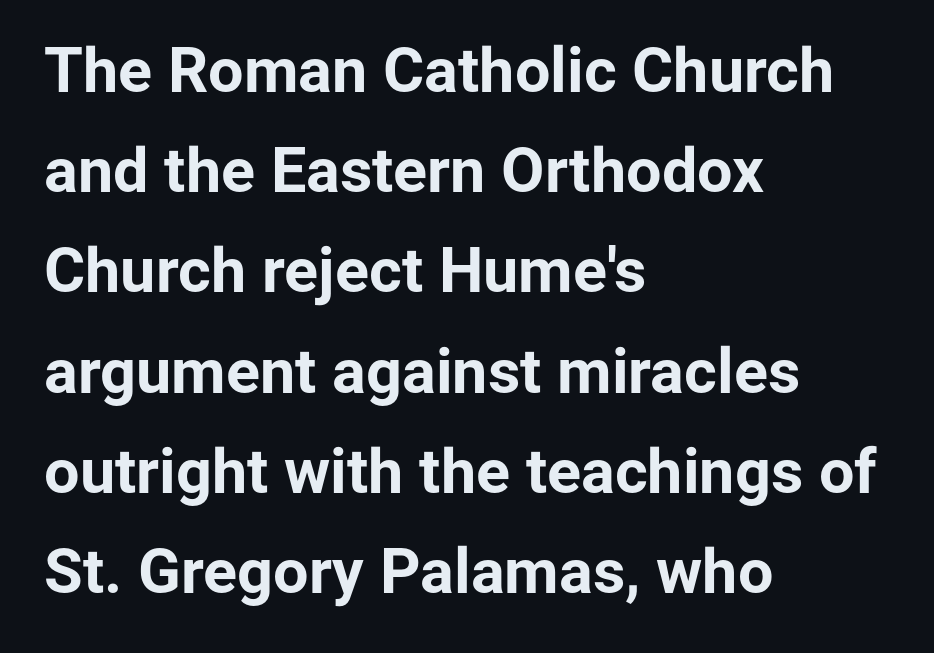
Visually the block forms a straight wall on the left and a jagged coastline on the right. A typesetter would call this zero additional tracking. These lines were composed using upright roman letters. A typesetter would label this face a sans. Beneath every word, the page is bare.
